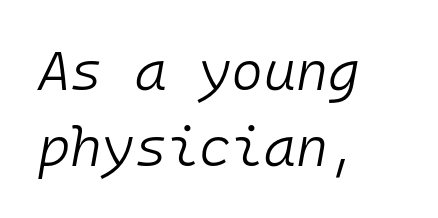
The image shows 55 px light type, italic (leaning right), monospaced; set left-aligned, normal line spacing (1.39x), normal letter spacing, not underlined; low stroke contrast and a medium x-height.
